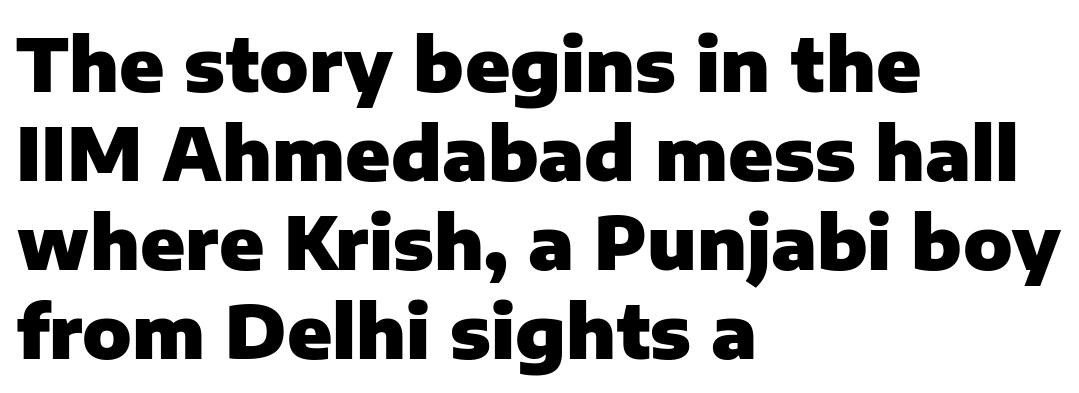
Q: Is the text bold? A: Yes.
Q: Is the text italic (slanted)? A: No, it is upright.
Q: Is the typeface a serif or a sans-serif typeface? A: Sans-serif.
Q: Is the text underlined? A: No.
Q: How is the paragraph aligned? A: Left-aligned.
Q: Is the spacing between letters normal or unusually wide? A: Normal.
Q: Width (condensed, normal, or wide)? A: Normal.
Q: Stroke contrast? A: Low.
Q: x-height? A: Medium.
Q: Monospaced? A: No.
